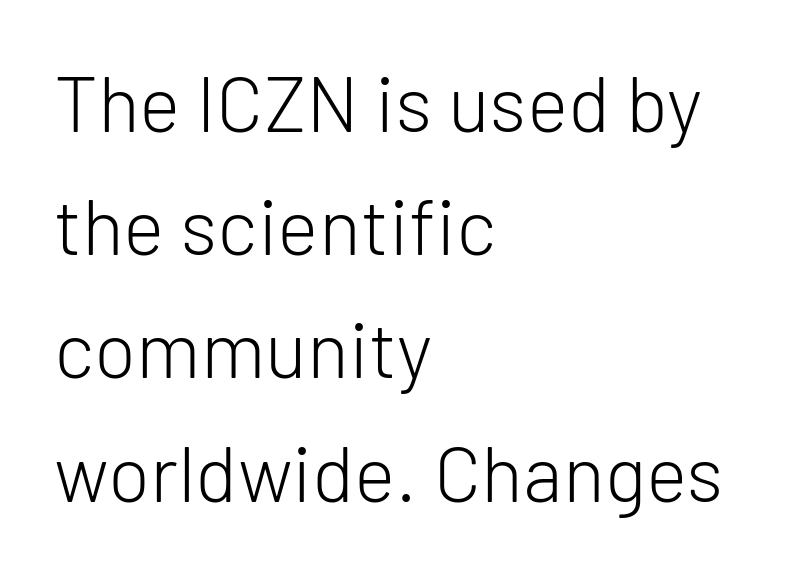
The letters carry no serifs — their stems end cleanly without finishing strokes. How are the letters spaced? Ordinarily, with no added tracking. Anything drawn beneath the words? Only blank space. Is this a fixed-width face? No — the glyphs have proportional, varying widths. The lines sit at an ordinary, default distance from one another.
